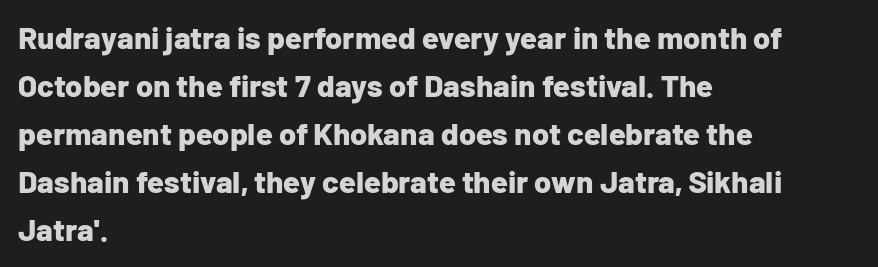
The image shows 31 px bold sans-serif type, upright; set left-aligned, normal line spacing (1.55x), normal letter spacing, not underlined; low stroke contrast and a medium x-height.
